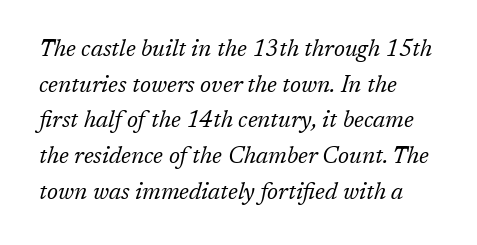
The image shows 23 px text type, italic (leaning right); set left-aligned, normal line spacing (1.55x), normal letter spacing, not underlined.
